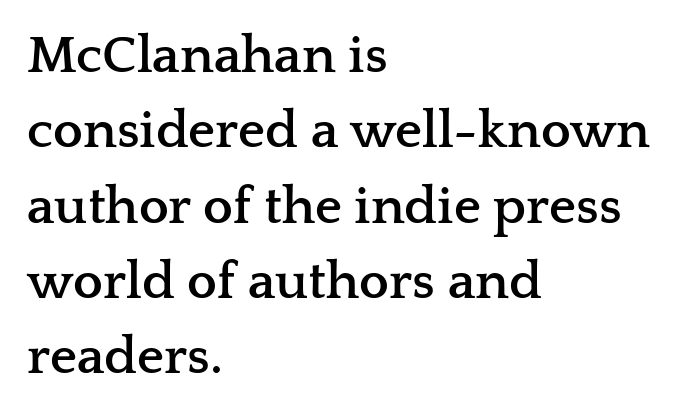
The image shows 53 px semibold, wide serif type, upright; set left-aligned, normal line spacing (1.42x), normal letter spacing, not underlined; low stroke contrast and a medium x-height.
